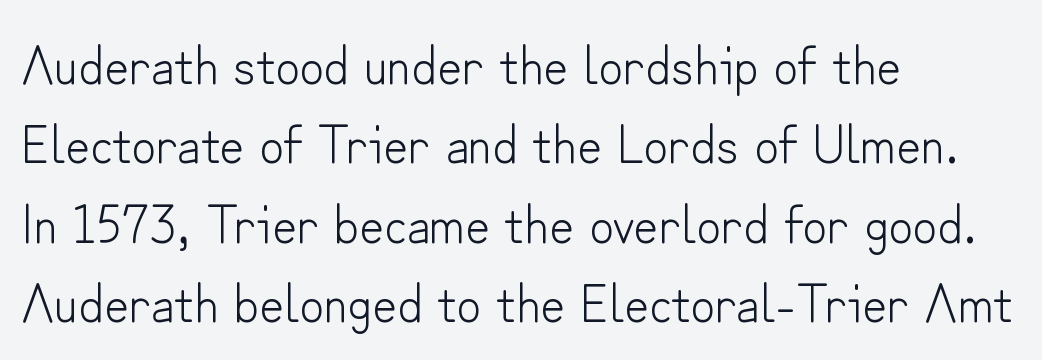
Q: Is the text bold? A: No.
Q: Is the text italic (slanted)? A: No, it is upright.
Q: Is the typeface a serif or a sans-serif typeface? A: Sans-serif.
Q: Is the text underlined? A: No.
Q: How is the paragraph aligned? A: Left-aligned.
Q: Is the spacing between letters normal or unusually wide? A: Normal.
Q: Is the spacing between lines tight, normal or loose? A: Normal.
Q: Width (condensed, normal, or wide)? A: Normal.
Q: Stroke contrast? A: Low.
Q: x-height? A: Small.
Q: Monospaced? A: No.
